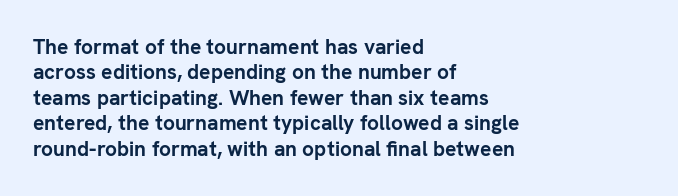
The image shows 21 px bold type, upright; set left-aligned, line spacing 1.21x, normal letter spacing, not underlined.
